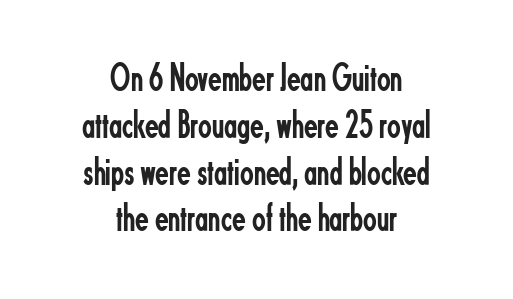
Q: Is the text bold? A: No.
Q: Is the text italic (slanted)? A: No, it is upright.
Q: Is the typeface a serif or a sans-serif typeface? A: Sans-serif.
Q: Is the text underlined? A: No.
Q: How is the paragraph aligned? A: Centered.
Q: Is the spacing between letters normal or unusually wide? A: Normal.
Q: Width (condensed, normal, or wide)? A: Condensed.
Q: Stroke contrast? A: Low.
Q: x-height? A: Small.
Q: Monospaced? A: No.
